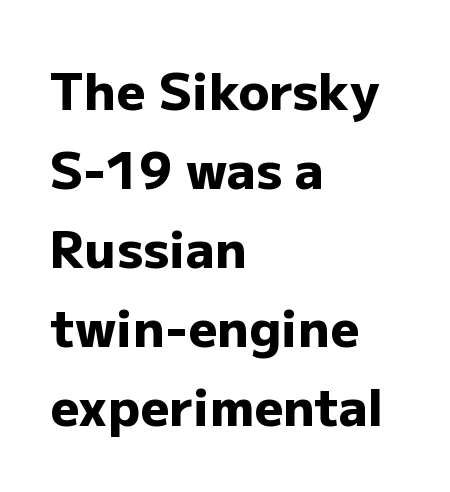
If you drew a line through each stem, it would be perfectly vertical. Reading down the block, your eye returns to a fixed left position each line. Bare-footed words on every line. Nothing unusual about the tracking: characters are spaced as the font intends.
